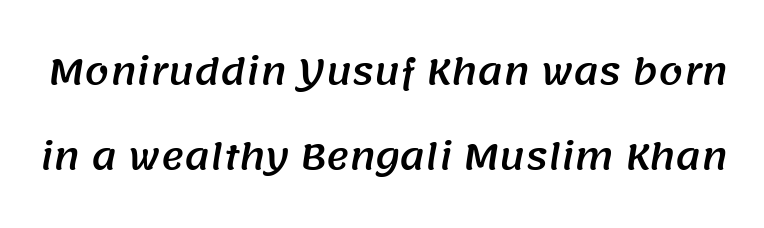
Q: Is the typeface a serif or a sans-serif typeface? A: Sans-serif.
Q: Is the text underlined? A: No.
Q: Is the spacing between letters normal or unusually wide? A: Normal.
Q: Is the spacing between lines tight, normal or loose? A: Loose.
Q: Width (condensed, normal, or wide)? A: Normal.
Q: Stroke contrast? A: Medium.
Q: x-height? A: Large.
Q: Monospaced? A: No.
